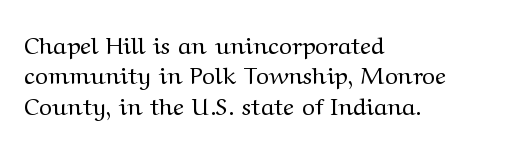
{"italic": "no", "bold": "no", "underline": "no", "align": "left", "line_spacing": "normal", "line_spacing_ratio": 1.27, "letter_spacing": "normal", "letter_spacing_em": 0.0, "glyph_px": 24}
